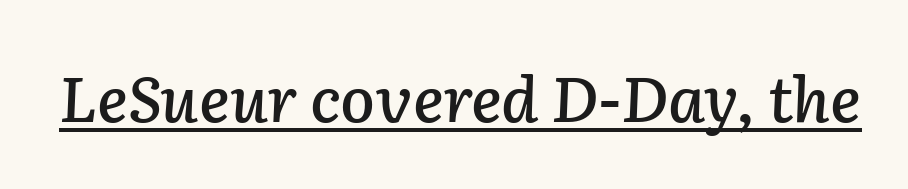
The image shows 63 px text type, italic (leaning right); set normal letter spacing, underlined; low stroke contrast and a medium x-height.
